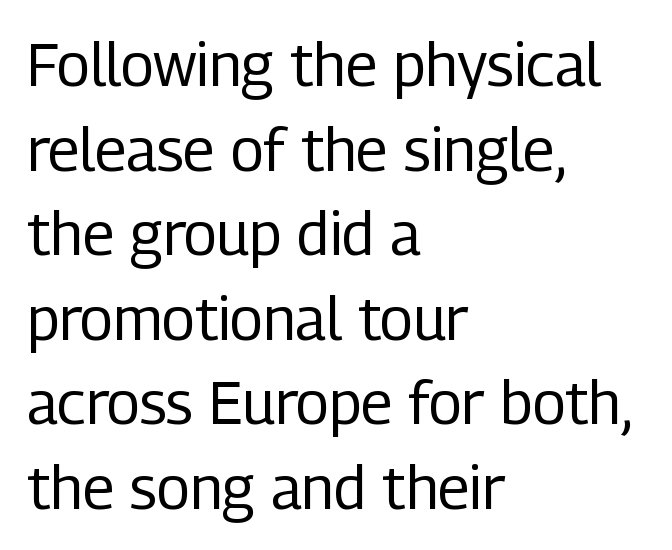
Q: Is the text bold? A: No.
Q: Is the text italic (slanted)? A: No, it is upright.
Q: Is the typeface a serif or a sans-serif typeface? A: Sans-serif.
Q: Is the text underlined? A: No.
Q: How is the paragraph aligned? A: Left-aligned.
Q: Is the spacing between letters normal or unusually wide? A: Normal.
Q: Is the spacing between lines tight, normal or loose? A: Normal.
Q: Width (condensed, normal, or wide)? A: Condensed.
Q: Stroke contrast? A: Low.
Q: x-height? A: Medium.
Q: Monospaced? A: No.
